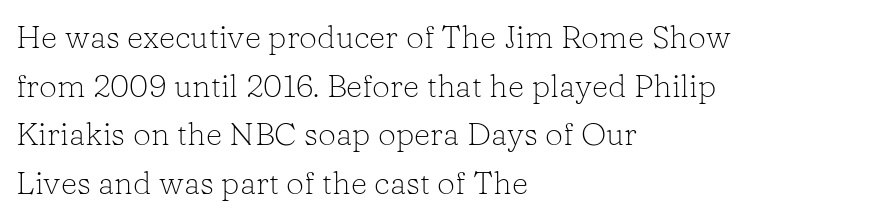
{"serif": "yes", "italic": "no", "bold": "no", "weight": "light", "width": "normal", "stroke_contrast": "low", "x_height": "medium", "monospaced": "no", "underline": "no", "align": "left", "line_spacing": "normal", "line_spacing_ratio": 1.52, "letter_spacing": "normal", "letter_spacing_em": 0.0, "glyph_px": 32}
